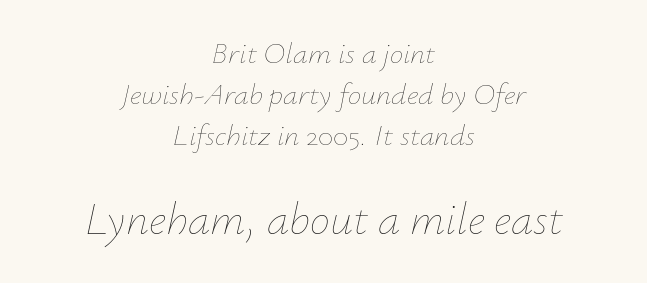
The image shows 45 px thin type, italic (leaning right); set centered, normal line spacing (1.36x), normal letter spacing, not underlined; the second (bottom) block is 1.5x larger; low stroke contrast and a small x-height.
